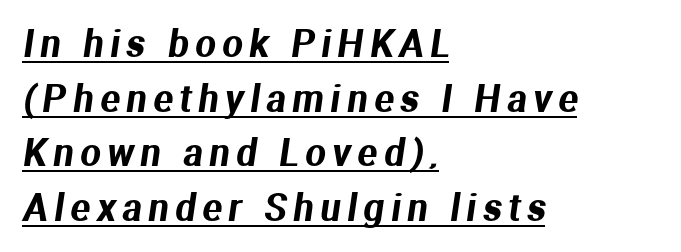
Emphasis is given by a line drawn under the lettering. Line beginnings align vertically; line endings do not. Each letter's strokes conclude bluntly, with no projecting serifs. Each new line begins a customary step beneath the previous one. Spacing verdict: proportional, widths tailored to each character.
